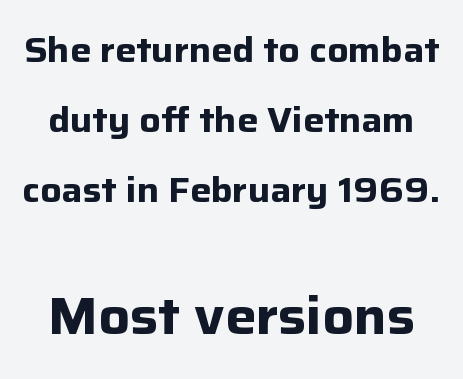
The type sits square on the baseline with zero lean. You could not count columns in this text — the font is proportionally spaced. Stroke thickness is high; the sample reads as a true bold. The typeface chosen for these lines omits serifs.
